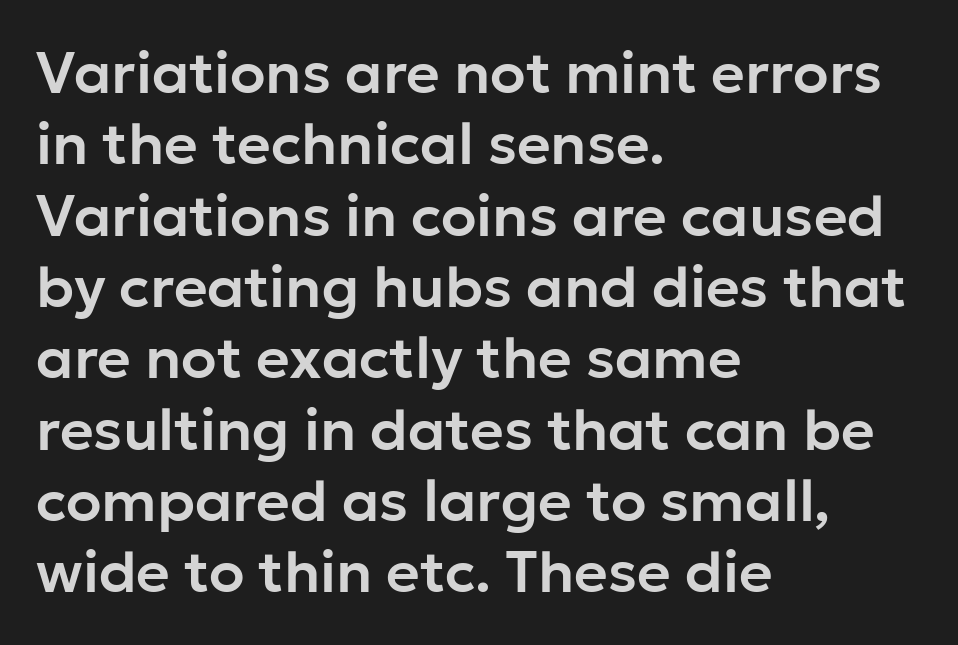
The letters advance in unequal steps, a hallmark of proportional type. A roman cut, with each character standing at attention. The lines are quadded left. The face used here is a sans, in the tradition of grotesques and geometrics.
